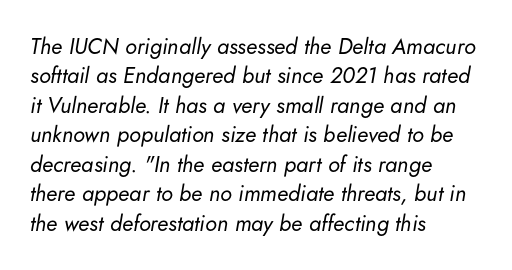
Each new line begins a customary step beneath the previous one. The typesetter chose a ragged-right arrangement here. Tall strokes in this sample are angled rather than plumb. Heaviness? Minimal to ordinary, like unemphasized prose.
